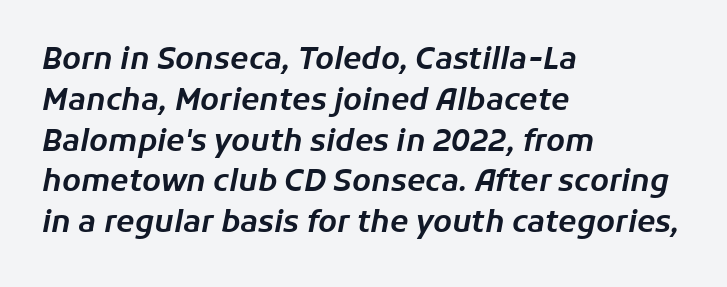
The image shows 30 px text type, italic (leaning right); set left-aligned, normal line spacing (1.36x), normal letter spacing, not underlined; low stroke contrast and a medium x-height.
